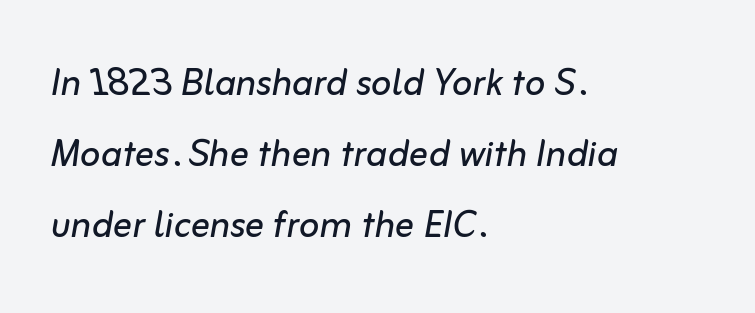
{"italic": "yes", "lean": "right", "slant_degrees": 10, "bold": "no", "weight": "regular", "width": "normal", "stroke_contrast": "low", "x_height": "medium", "monospaced": "no", "underline": "no", "align": "left", "line_spacing": "normal", "line_spacing_ratio": 1.48, "letter_spacing": "normal", "letter_spacing_em": 0.0, "glyph_px": 48}
